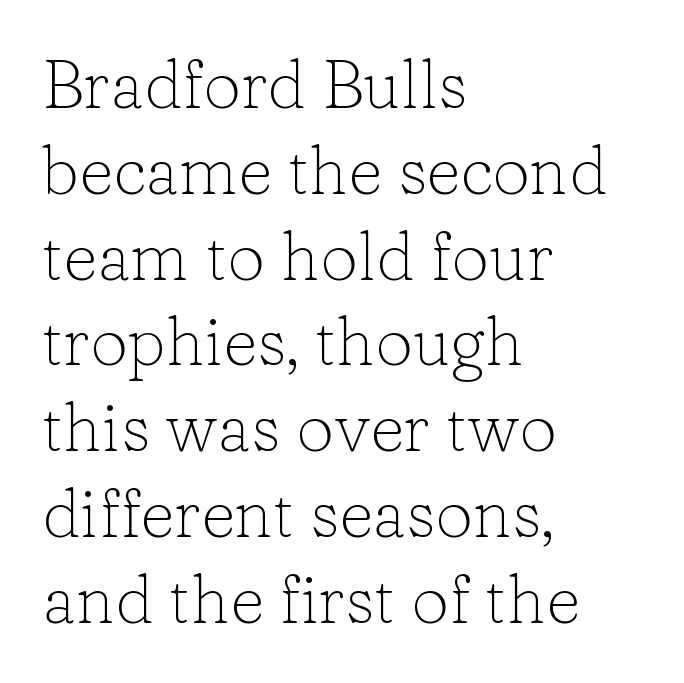
The image shows 67 px light serif type, upright; set left-aligned, normal line spacing (1.28x), normal letter spacing, not underlined; low stroke contrast and a medium x-height.
